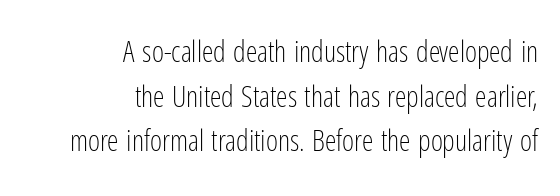
Q: Is the text bold? A: No.
Q: Is the text italic (slanted)? A: No, it is upright.
Q: Is the typeface a serif or a sans-serif typeface? A: Sans-serif.
Q: Is the text underlined? A: No.
Q: How is the paragraph aligned? A: Right-aligned.
Q: Is the spacing between letters normal or unusually wide? A: Normal.
Q: Is the spacing between lines tight, normal or loose? A: Normal.
Q: Width (condensed, normal, or wide)? A: Condensed.
Q: Stroke contrast? A: Low.
Q: x-height? A: Medium.
Q: Monospaced? A: No.
